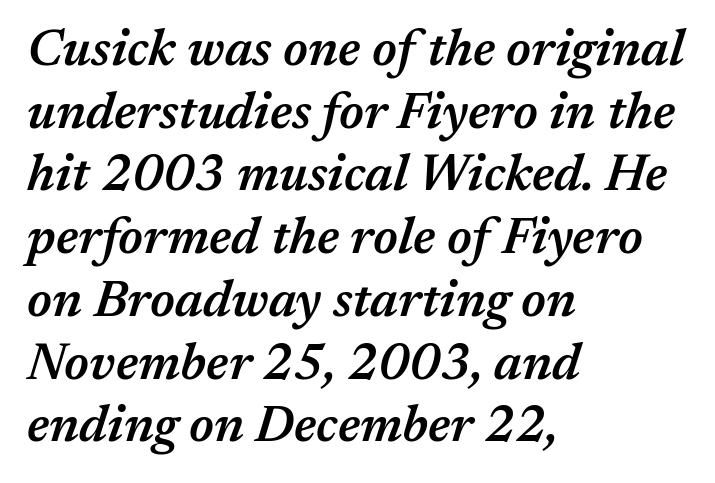
{"italic": "yes", "lean": "right", "slant_degrees": 17, "bold": "semi", "weight": "semibold", "width": "normal", "stroke_contrast": "medium", "x_height": "medium", "monospaced": "no", "underline": "no", "align": "left", "line_spacing_ratio": 1.23, "letter_spacing": "normal", "letter_spacing_em": 0.0, "glyph_px": 51}
